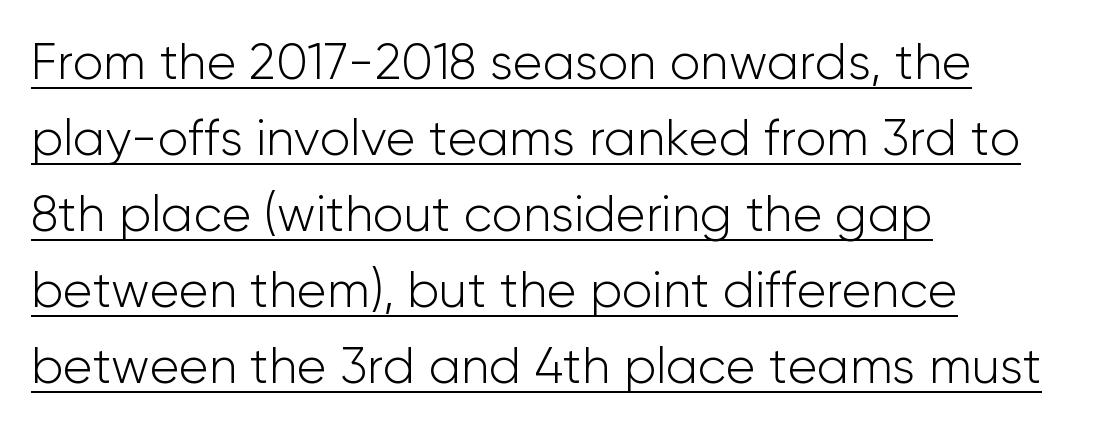
Q: Is the text bold? A: No.
Q: Is the text italic (slanted)? A: No, it is upright.
Q: Is the typeface a serif or a sans-serif typeface? A: Sans-serif.
Q: Is the text underlined? A: Yes.
Q: How is the paragraph aligned? A: Left-aligned.
Q: Is the spacing between letters normal or unusually wide? A: Normal.
Q: Is the spacing between lines tight, normal or loose? A: Normal.
Q: Width (condensed, normal, or wide)? A: Normal.
Q: Stroke contrast? A: Low.
Q: x-height? A: Medium.
Q: Monospaced? A: No.
